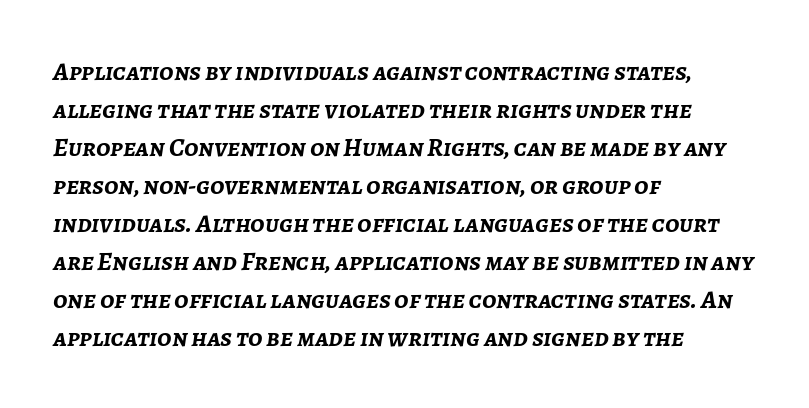
Decoration check: the copy has no underline. As a designer I'd log this as weight 700, bold. The rag falls on the right side of this text block. Here the glyphs are tracked normally, forming tight word shapes.
